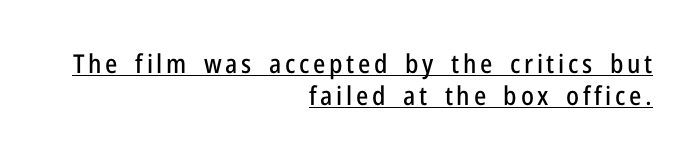
Posture: straight, roman, zero tilt. Underline: present. The passage is arranged like a letterhead date or caption credit — flush right.
